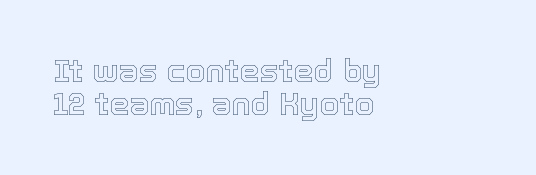
Q: Is the text italic (slanted)? A: No, it is upright.
Q: Is the text underlined? A: No.
Q: How is the paragraph aligned? A: Left-aligned.
Q: Is the spacing between letters normal or unusually wide? A: Normal.
Q: Is the spacing between lines tight, normal or loose? A: Tight.
Q: Width (condensed, normal, or wide)? A: Normal.
Q: x-height? A: Medium.
Q: Monospaced? A: No.
